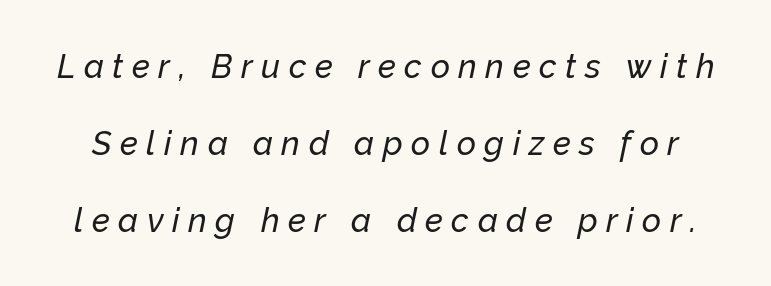
This sample has the flowing, uneven cadence of proportional lettering. The whole block is typeset with a tilt. Quick note: interline space is abundant. What stands out about the letter spacing? Its width — letters are far apart. The string is rendered with underlining switched off.
